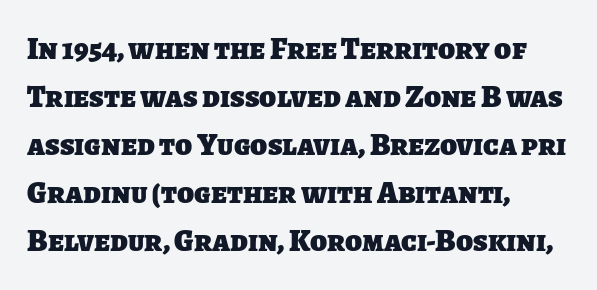
Bare-footed words on every line. What weight is shown? A full bold with thick strokes. Standard letterfit; no display-style spreading of the glyphs. The leading is moderate, giving the passage an even texture. Is this a fixed-width face? No — the glyphs have proportional, varying widths. Check where the strokes stop: nothing finishes them off — pure sans.
